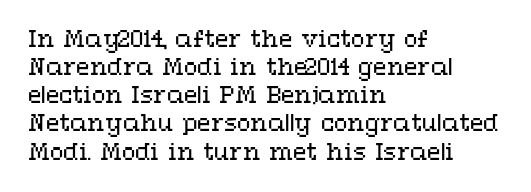
{"italic": "no", "bold": "no", "underline": "no", "align": "left", "line_spacing": "normal", "line_spacing_ratio": 1.28, "letter_spacing": "normal", "letter_spacing_em": 0.0, "glyph_px": 22}
